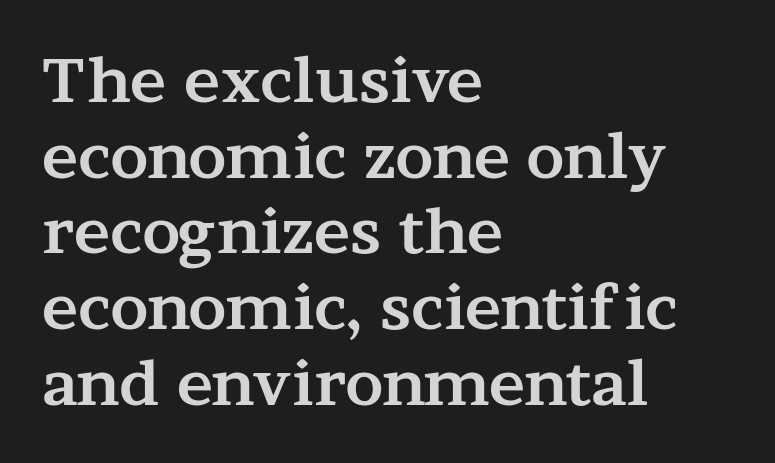
The image shows 61 px bold, wide serif type, upright; set left-aligned, line spacing 1.24x, normal letter spacing, not underlined; medium stroke contrast and a medium x-height.
